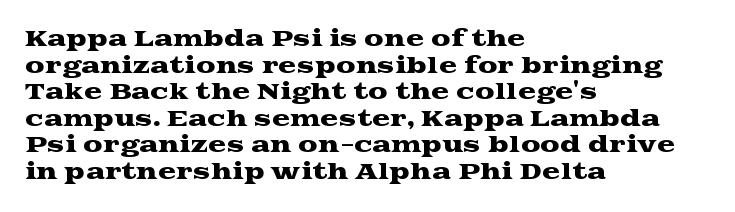
Q: Is the text italic (slanted)? A: No, it is upright.
Q: Is the text underlined? A: No.
Q: How is the paragraph aligned? A: Left-aligned.
Q: Is the spacing between letters normal or unusually wide? A: Normal.
